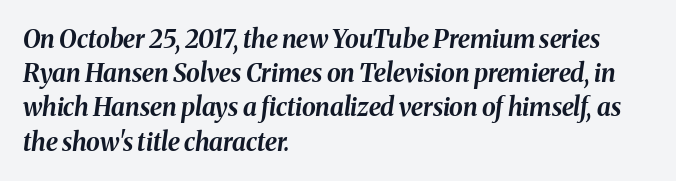
{"italic": "yes", "lean": "right", "slant_degrees": 8, "bold": "yes", "underline": "no", "align": "left", "line_spacing": "normal", "line_spacing_ratio": 1.37, "letter_spacing": "normal", "letter_spacing_em": 0.0, "glyph_px": 25}
